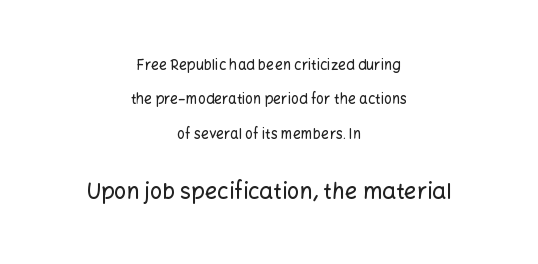
{"italic": "no", "underline": "no", "align": "center", "line_spacing": "loose", "line_spacing_ratio": 2.46, "letter_spacing": "normal", "letter_spacing_em": 0.0, "larger_block": "second", "size_ratio": 1.57, "glyph_px": 22}
